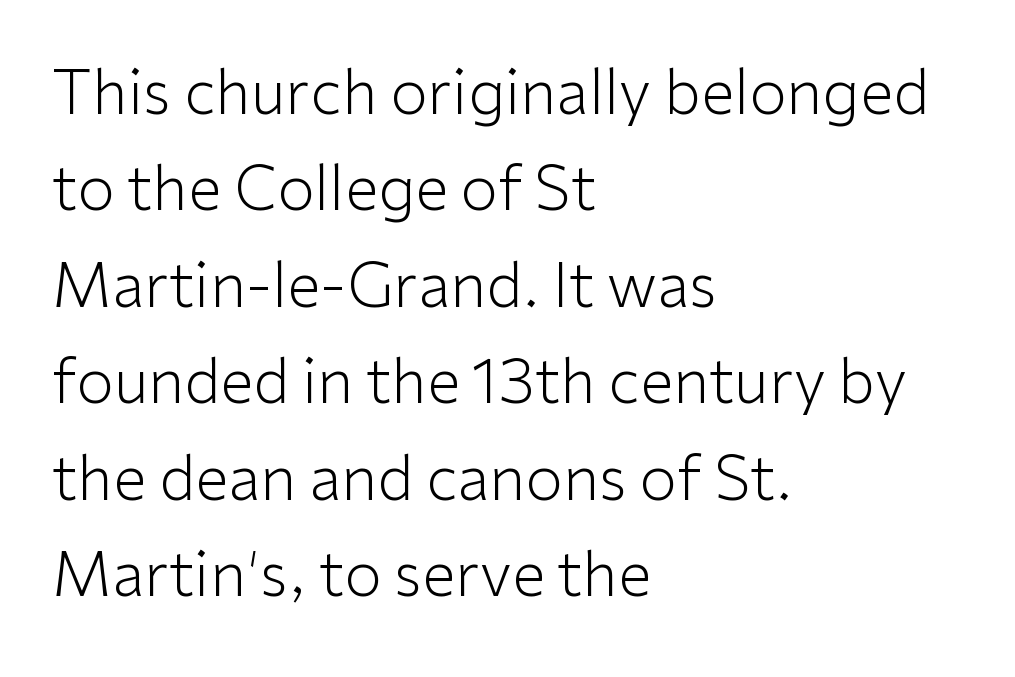
Q: Is the text bold? A: No.
Q: Is the text italic (slanted)? A: No, it is upright.
Q: Is the typeface a serif or a sans-serif typeface? A: Sans-serif.
Q: Is the text underlined? A: No.
Q: How is the paragraph aligned? A: Left-aligned.
Q: Is the spacing between letters normal or unusually wide? A: Normal.
Q: Is the spacing between lines tight, normal or loose? A: Normal.
Q: Width (condensed, normal, or wide)? A: Normal.
Q: Stroke contrast? A: Low.
Q: x-height? A: Medium.
Q: Monospaced? A: No.
